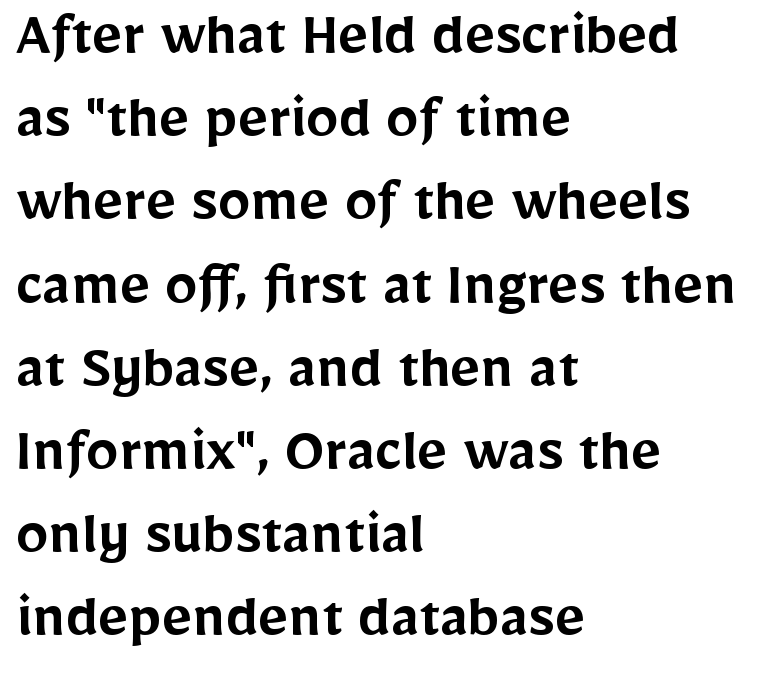
{"serif": "no", "italic": "no", "bold": "semi", "weight": "semibold", "width": "normal", "stroke_contrast": "low", "x_height": "medium", "monospaced": "no", "underline": "no", "align": "left", "line_spacing": "normal", "line_spacing_ratio": 1.28, "letter_spacing": "normal", "letter_spacing_em": 0.0, "glyph_px": 65}
